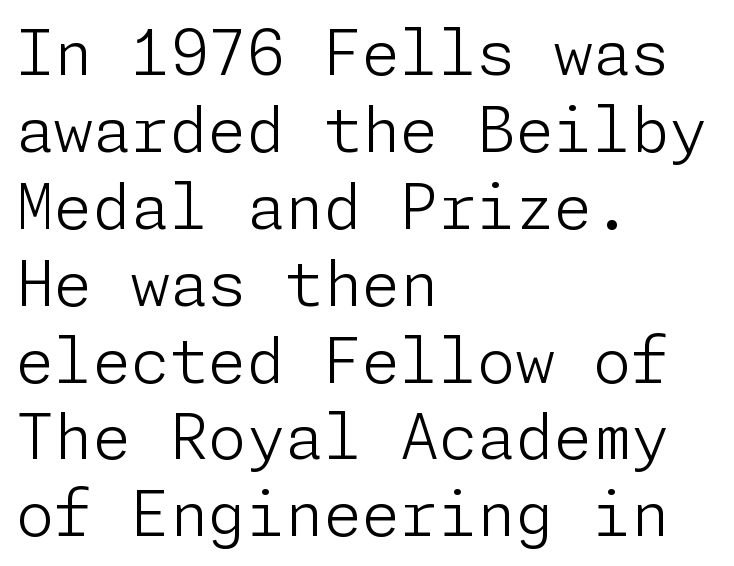
Lines of text with bare space underneath. Nope, no serifs anywhere on these letters. Visually the block forms a straight wall on the left and a jagged coastline on the right. These lines were composed using upright roman letters. You could call the tracking neutral — neither tight nor loose. This is not heavy type; no bold has been used.
